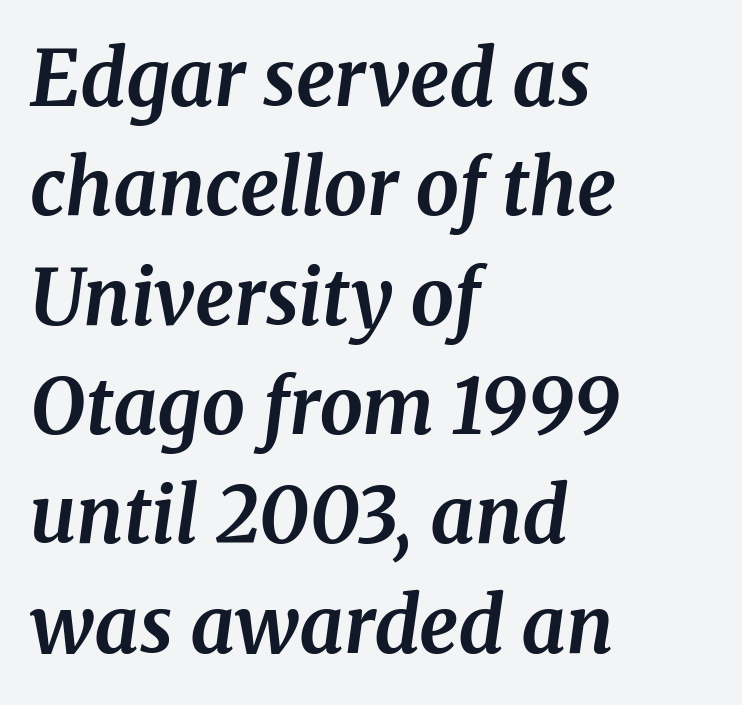
The image shows 77 px bold serif type, italic (leaning right); set left-aligned, normal line spacing (1.42x), normal letter spacing, not underlined; medium stroke contrast and a medium x-height.
